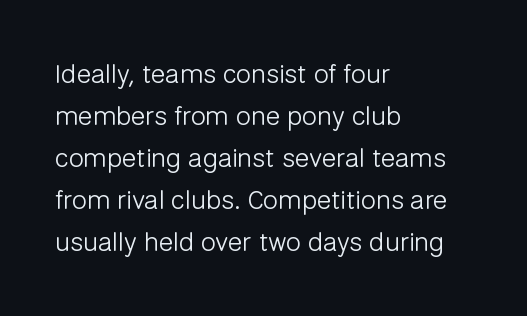
Q: Is the text bold? A: No.
Q: Is the text italic (slanted)? A: No, it is upright.
Q: Is the text underlined? A: No.
Q: How is the paragraph aligned? A: Left-aligned.
Q: Is the spacing between letters normal or unusually wide? A: Normal.
Q: Is the spacing between lines tight, normal or loose? A: Normal.
